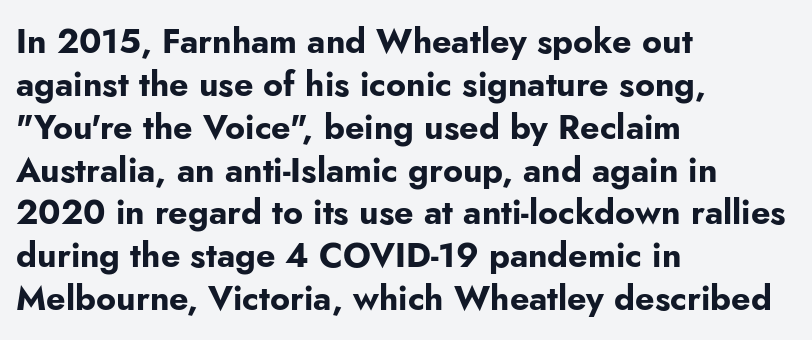
The typesetter chose a ragged-right arrangement here. Quick note: underline off. To sum up the face: it is a sans, with no serifs. Heavy-handed strokes throughout: this text is bold. This is the regular roman posture of the typeface. A typesetter would call this zero additional tracking.
